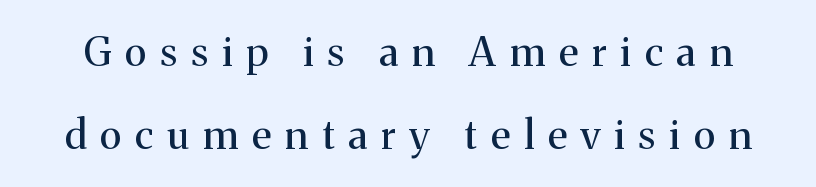
{"serif": "yes", "italic": "no", "bold": "no", "weight": "regular", "width": "normal", "stroke_contrast": "medium", "x_height": "medium", "monospaced": "no", "underline": "no", "line_spacing": "loose", "line_spacing_ratio": 2.08, "letter_spacing": "wide", "letter_spacing_em": 0.35, "glyph_px": 40}
